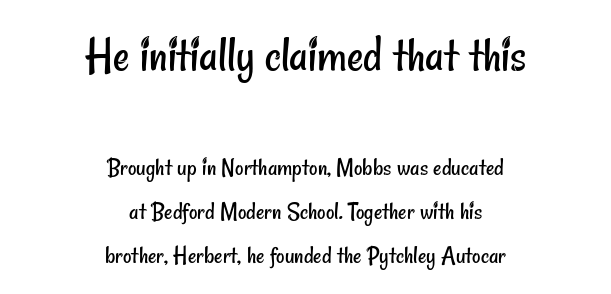
I'd call this a sans setting — the letters go barefoot. The font is comparable to plain body text, perhaps lighter. The setting favours the middle, as headings and verse often do. Summary of vertical rhythm: regular, with standard interline spacing. Whoever set this made the first block the dominant, larger element. The string is rendered with underlining switched off.
